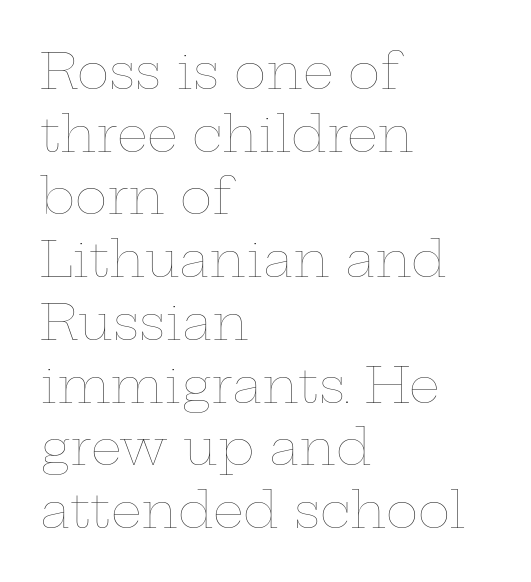
{"italic": "no", "bold": "no", "weight": "thin", "width": "wide", "stroke_contrast": "low", "x_height": "medium", "monospaced": "no", "underline": "no", "align": "left", "line_spacing": "normal", "line_spacing_ratio": 1.28, "letter_spacing": "normal", "letter_spacing_em": 0.0, "glyph_px": 49}
